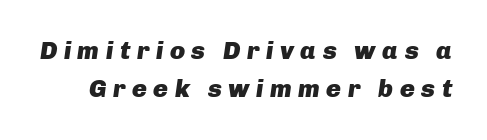
Lines of text with bare space underneath. Thick stems and heavy bowls — unmistakably bold. Is the type slanted? Yes — the strokes lean at a clear angle. A normal amount of white space separates one row of letters from the next. This rendering widens character spacing well past its baseline value.
